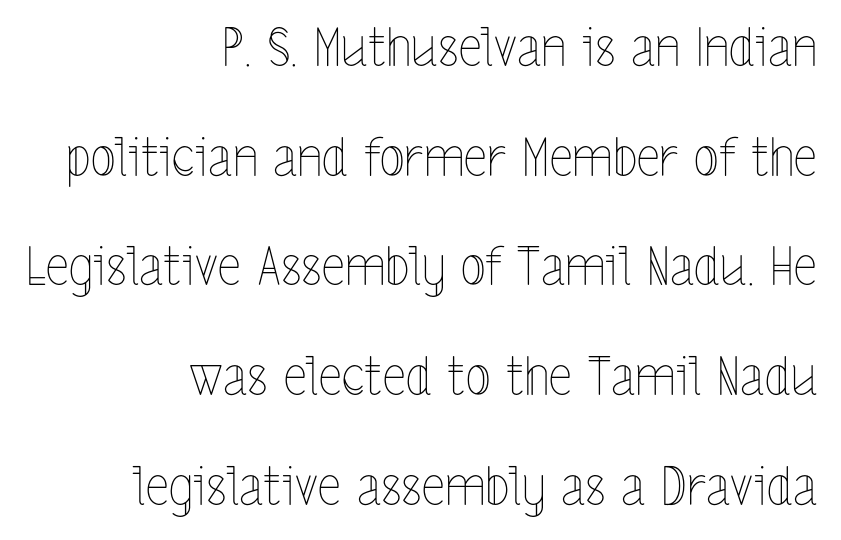
Q: Is the text bold? A: No.
Q: Is the text italic (slanted)? A: No, it is upright.
Q: Is the text underlined? A: No.
Q: How is the paragraph aligned? A: Right-aligned.
Q: Is the spacing between letters normal or unusually wide? A: Normal.
Q: Is the spacing between lines tight, normal or loose? A: Loose.
Q: Width (condensed, normal, or wide)? A: Condensed.
Q: x-height? A: Medium.
Q: Monospaced? A: No.
